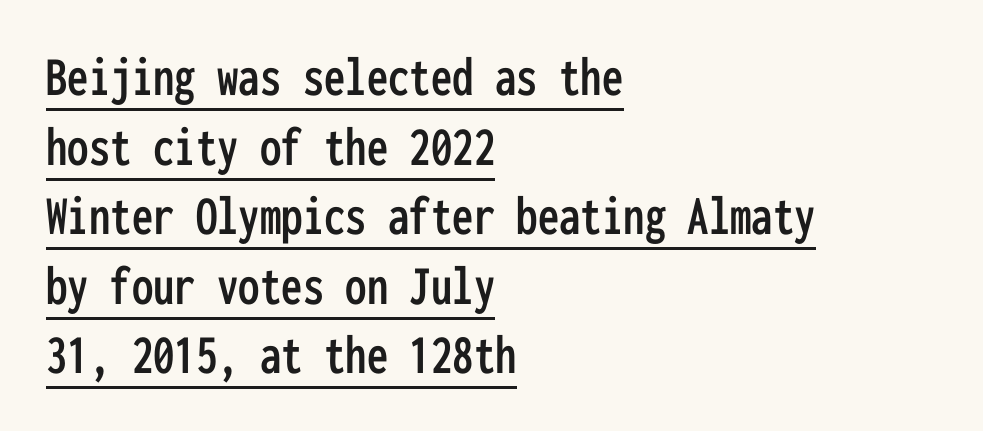
The specimen includes a rule beneath the text block's lines. The text block is weighted toward the left margin, trailing off unevenly rightward. To sum up the face: it is a sans, with no serifs. Upright lettering throughout. Letter spacing: default. Do the characters align in a grid? Yes, the font is monospaced.
